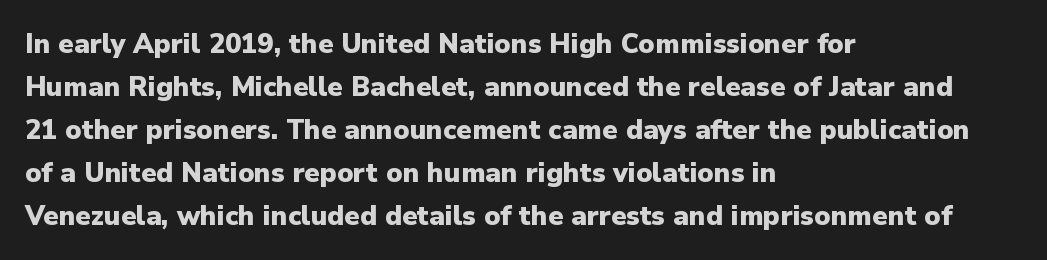
The image shows 27 px bold type, upright; set left-aligned, normal line spacing (1.59x), normal letter spacing, not underlined.
